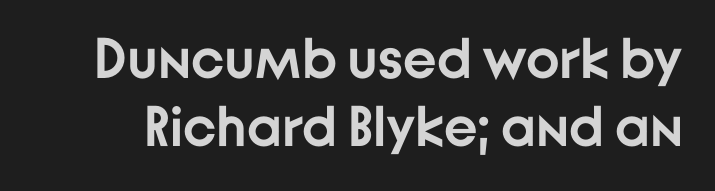
Ascenders rise straight up at ninety degrees. Note: no serifs on the glyphs. The characters look thick and weighty, a clear bold. You could call the tracking neutral — neither tight nor loose. Just letters on the line, the space beneath them empty. Think of a printed novel: that variable character pitch is what you see here.
